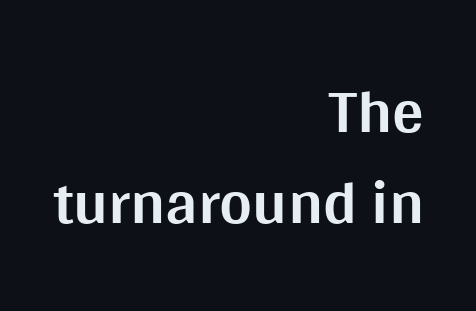
Q: Is the text bold? A: Yes.
Q: Is the text italic (slanted)? A: No, it is upright.
Q: Is the typeface a serif or a sans-serif typeface? A: Sans-serif.
Q: Is the text underlined? A: No.
Q: How is the paragraph aligned? A: Right-aligned.
Q: Is the spacing between letters normal or unusually wide? A: Normal.
Q: Is the spacing between lines tight, normal or loose? A: Normal.
Q: Width (condensed, normal, or wide)? A: Normal.
Q: Stroke contrast? A: Medium.
Q: x-height? A: Large.
Q: Monospaced? A: No.
